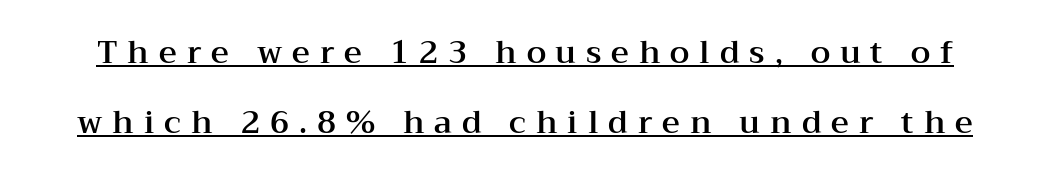
Q: Is the text italic (slanted)? A: No, it is upright.
Q: Is the typeface a serif or a sans-serif typeface? A: Serif.
Q: Is the text underlined? A: Yes.
Q: Is the spacing between letters normal or unusually wide? A: Unusually wide.
Q: Is the spacing between lines tight, normal or loose? A: Loose.
Q: Width (condensed, normal, or wide)? A: Wide.
Q: Stroke contrast? A: Medium.
Q: x-height? A: Medium.
Q: Monospaced? A: No.
